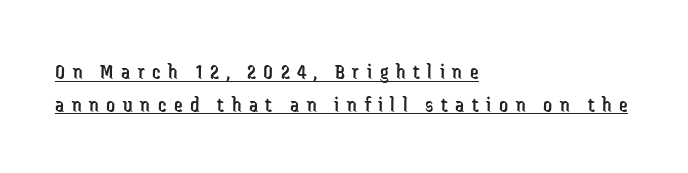
The image shows 22 px text type, upright; set left-aligned, normal line spacing (1.48x), unusually wide letter spacing (+0.34 em), underlined.
